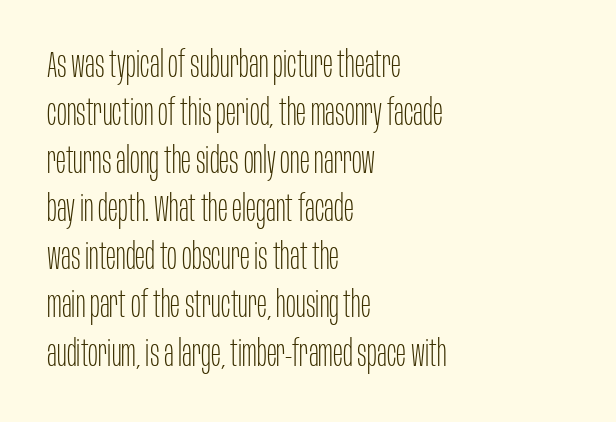
The passage shown has conventional tracking throughout. Look at the bottom of the vertical strokes: they stop flat, with no serifs. Proportional: the letters do not fall into vertical columns. Summary of vertical rhythm: regular, with standard interline spacing. Compared with a typical body face, this is equally light or lighter still. Bare-footed words on every line.
